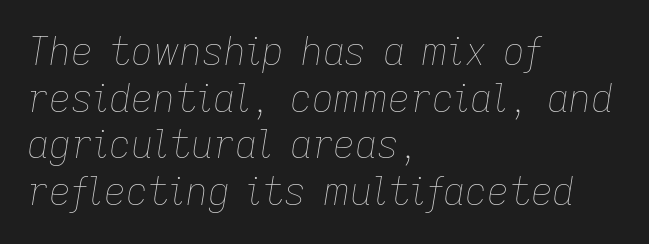
Q: Is the text bold? A: No.
Q: Is the text italic (slanted)? A: Yes, it leans right by about 9 degrees.
Q: Is the text underlined? A: No.
Q: How is the paragraph aligned? A: Left-aligned.
Q: Is the spacing between letters normal or unusually wide? A: Normal.
Q: Width (condensed, normal, or wide)? A: Normal.
Q: Stroke contrast? A: Low.
Q: x-height? A: Medium.
Q: Monospaced? A: No.
